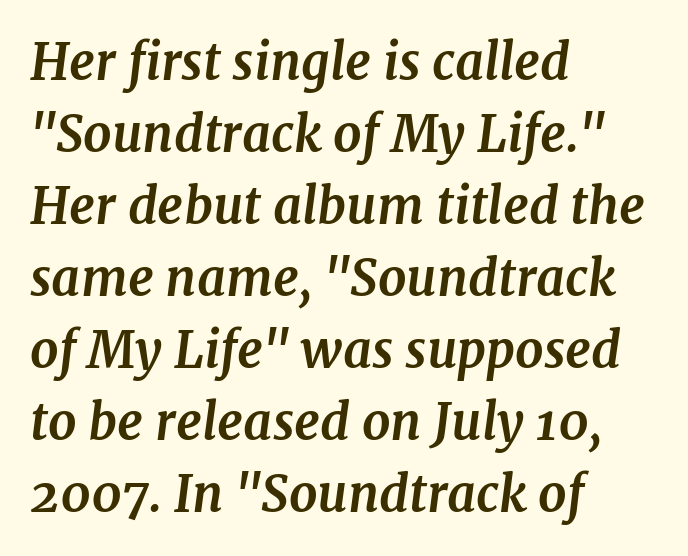
How heavy is the stroke? Heavy — this is a bold. Just letters on the line, the space beneath them empty. The glyphs in this specimen are seriffed. The rendering keeps characters at their native spacing. One-word summary of the alignment: left.
